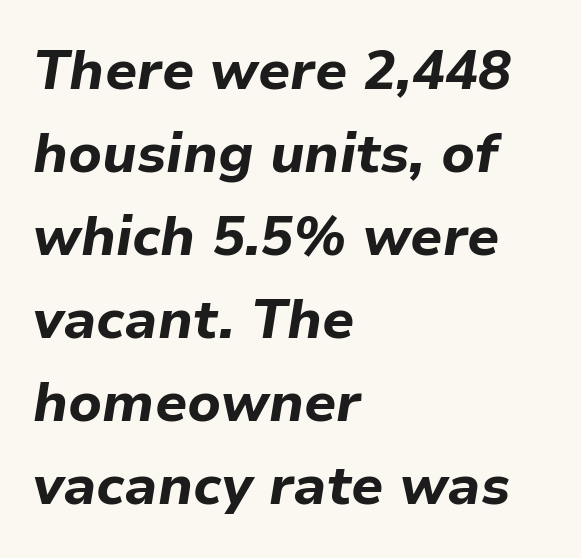
Observe the lean: these are italic letterforms. Compared with typical paragraphs, the rows here are spaced about the same. Horizontally, the lines are justified to the leading edge only. Look at the stroke-to-counter ratio: heavy, a bold.
